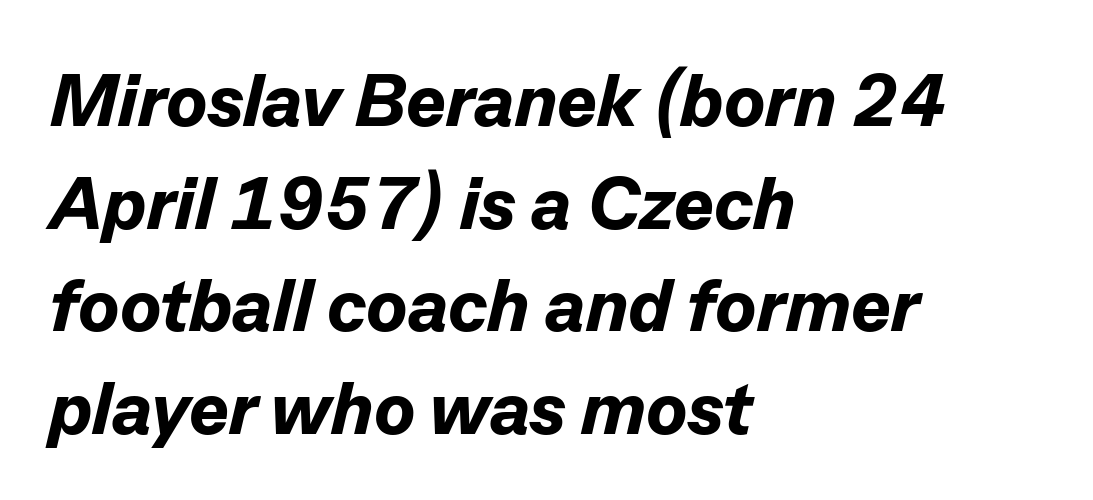
The image shows 75 px bold type, italic (leaning right); set left-aligned, normal line spacing (1.37x), normal letter spacing, not underlined; low stroke contrast and a medium x-height.
